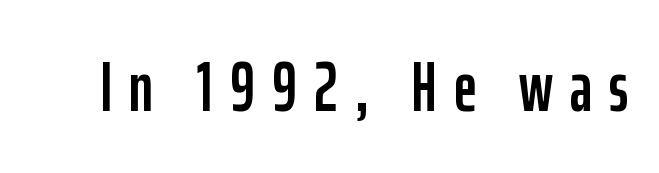
Designer's note — italics off, roman on. The passage shown is typed in a proportional face where columns would drift. The passage shown is not underscored anywhere. Each letter's strokes conclude bluntly, with no projecting serifs. Tracking value appears strongly positive — letters spread wide.
